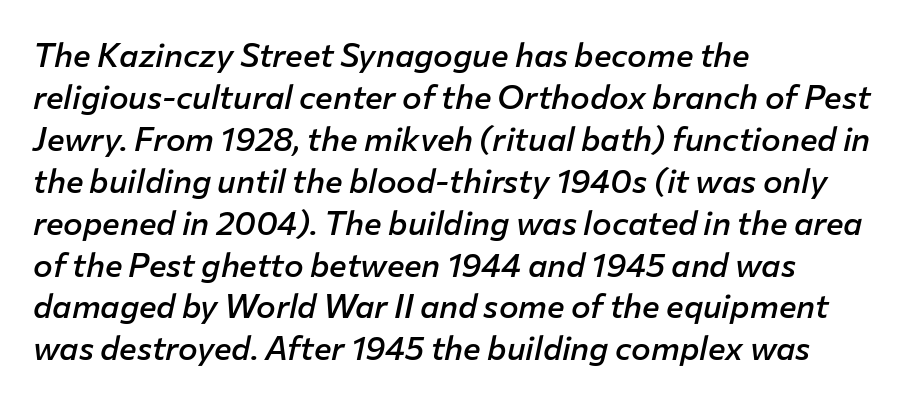
Summary of vertical rhythm: regular, with standard interline spacing. These words are printed semibold, heavier than regular yet not bold. Each row of text sits above clean, open space. Look at the tracking — it's just the regular setting, nothing added.
